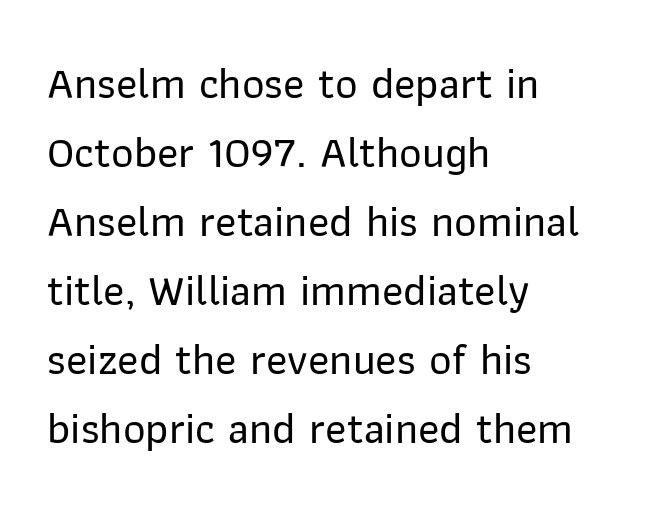
{"serif": "no", "italic": "no", "width": "normal", "stroke_contrast": "low", "x_height": "medium", "monospaced": "no", "underline": "no", "align": "left", "line_spacing": "normal", "line_spacing_ratio": 1.57, "letter_spacing": "normal", "letter_spacing_em": 0.0, "glyph_px": 44}
